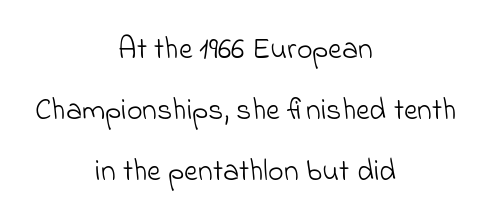
The typesetter chose a symmetrical, centered arrangement here. Is the stroke heavy? The answer is a plain regular-or-lighter. Rows of type keep a wide berth in the vertical direction. Words appear dense and cohesive because spacing is normal. Varying glyph widths throughout — classic text-font behaviour.
